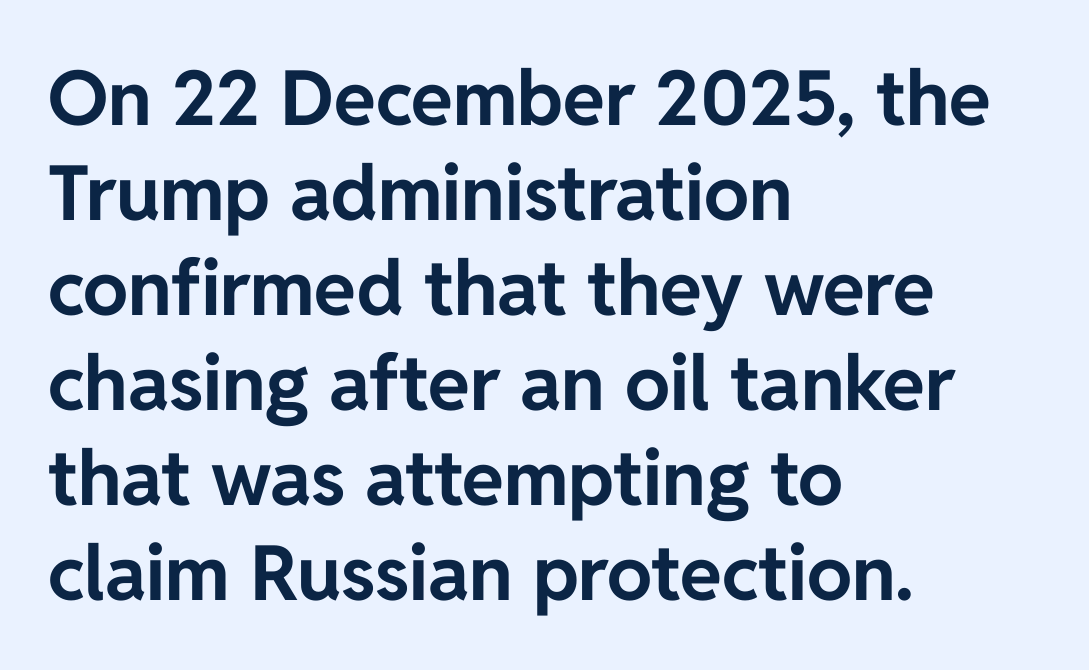
{"serif": "no", "italic": "no", "bold": "yes", "weight": "bold", "width": "normal", "stroke_contrast": "low", "x_height": "medium", "monospaced": "no", "underline": "no", "align": "left", "line_spacing": "normal", "line_spacing_ratio": 1.25, "letter_spacing": "normal", "letter_spacing_em": 0.0, "glyph_px": 76}
